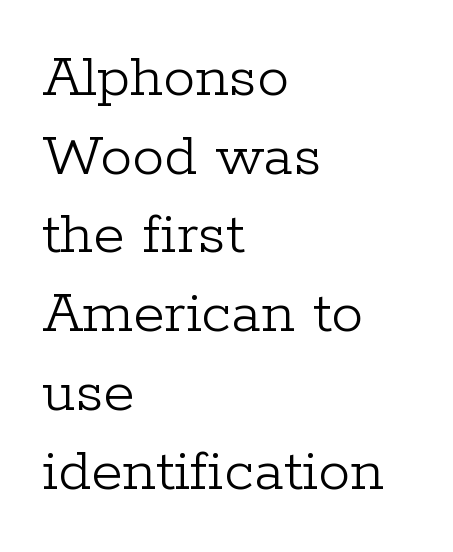
Q: Is the text bold? A: No.
Q: Is the text italic (slanted)? A: No, it is upright.
Q: Is the typeface a serif or a sans-serif typeface? A: Serif.
Q: Is the text underlined? A: No.
Q: How is the paragraph aligned? A: Left-aligned.
Q: Is the spacing between letters normal or unusually wide? A: Normal.
Q: Width (condensed, normal, or wide)? A: Normal.
Q: Stroke contrast? A: Low.
Q: x-height? A: Medium.
Q: Monospaced? A: No.
